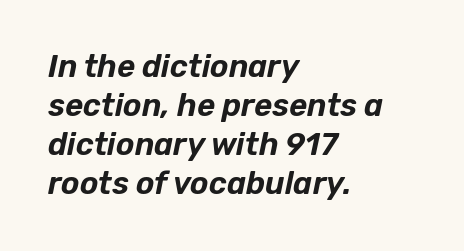
The image shows 31 px text type, italic (leaning right); set left-aligned, normal line spacing (1.26x), normal letter spacing, not underlined; low stroke contrast and a medium x-height.
